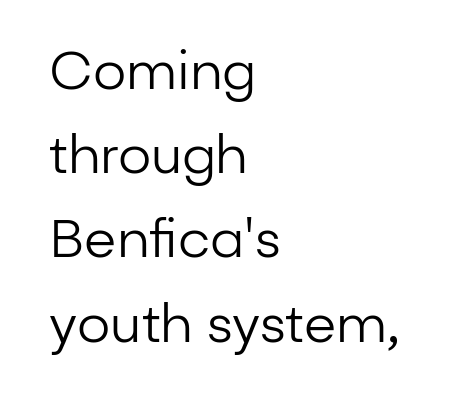
Q: Is the text bold? A: No.
Q: Is the text italic (slanted)? A: No, it is upright.
Q: Is the typeface a serif or a sans-serif typeface? A: Sans-serif.
Q: Is the text underlined? A: No.
Q: How is the paragraph aligned? A: Left-aligned.
Q: Is the spacing between letters normal or unusually wide? A: Normal.
Q: Is the spacing between lines tight, normal or loose? A: Normal.
Q: Width (condensed, normal, or wide)? A: Normal.
Q: Stroke contrast? A: Low.
Q: x-height? A: Medium.
Q: Monospaced? A: No.
